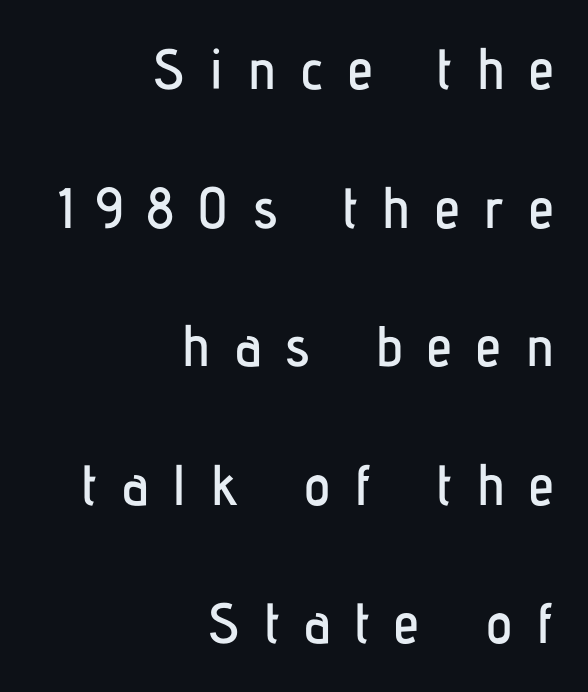
{"serif": "no", "italic": "no", "width": "condensed", "stroke_contrast": "low", "x_height": "medium", "monospaced": "no", "underline": "no", "align": "right", "line_spacing": "loose", "line_spacing_ratio": 2.43, "letter_spacing": "wide", "letter_spacing_em": 0.43, "glyph_px": 57}
